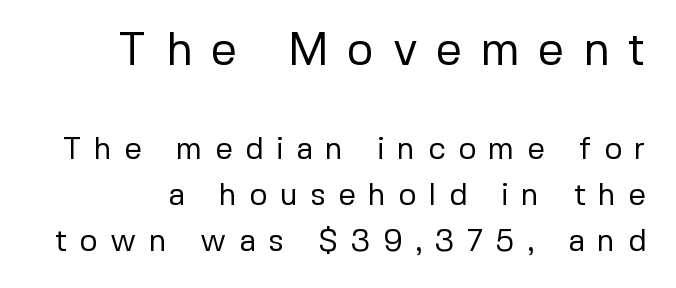
{"serif": "no", "italic": "no", "bold": "no", "weight": "regular", "width": "normal", "stroke_contrast": "low", "x_height": "medium", "monospaced": "no", "underline": "no", "line_spacing": "normal", "line_spacing_ratio": 1.48, "letter_spacing": "wide", "letter_spacing_em": 0.4, "larger_block": "first", "size_ratio": 1.48, "glyph_px": 46}
